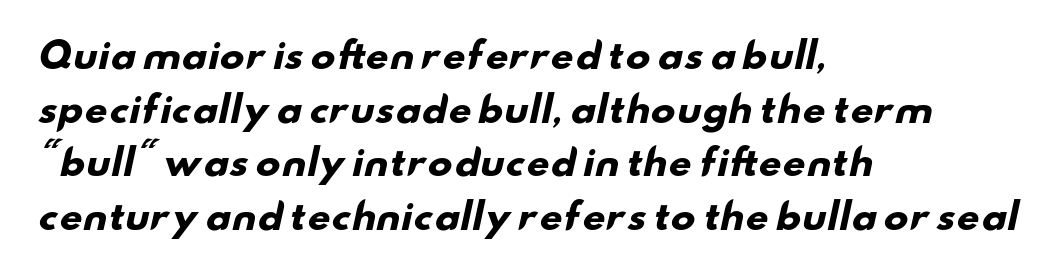
The image shows 36 px heavy, wide sans-serif type; set left-aligned, normal line spacing (1.49x), normal letter spacing, not underlined; low stroke contrast and a small x-height.
